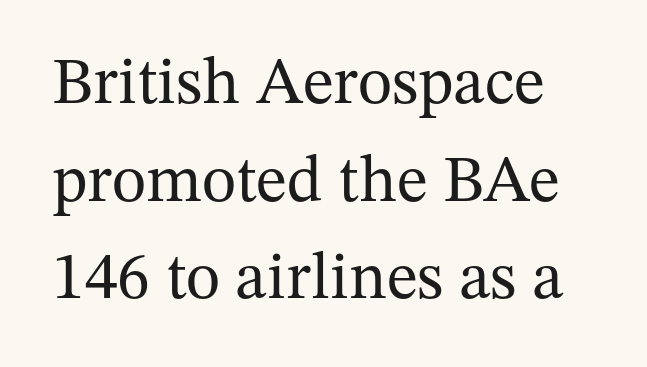
Note the varied advance widths — an 'i' is clearly narrower than an 'm'. Stems and bowls with no extra thickness — not bold. Style check: upright. What's the leading like? Ordinary, nothing unusual. Inter-character spacing is left at the font's built-in metrics. Only glyphs here, with clear space below each row.
